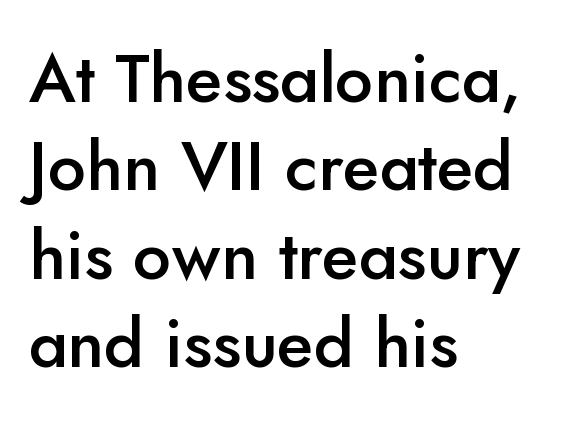
Q: Is the text bold? A: Semi-bold.
Q: Is the text italic (slanted)? A: No, it is upright.
Q: Is the typeface a serif or a sans-serif typeface? A: Sans-serif.
Q: Is the text underlined? A: No.
Q: How is the paragraph aligned? A: Left-aligned.
Q: Is the spacing between letters normal or unusually wide? A: Normal.
Q: Is the spacing between lines tight, normal or loose? A: Normal.
Q: Width (condensed, normal, or wide)? A: Normal.
Q: Stroke contrast? A: Low.
Q: x-height? A: Small.
Q: Monospaced? A: No.
